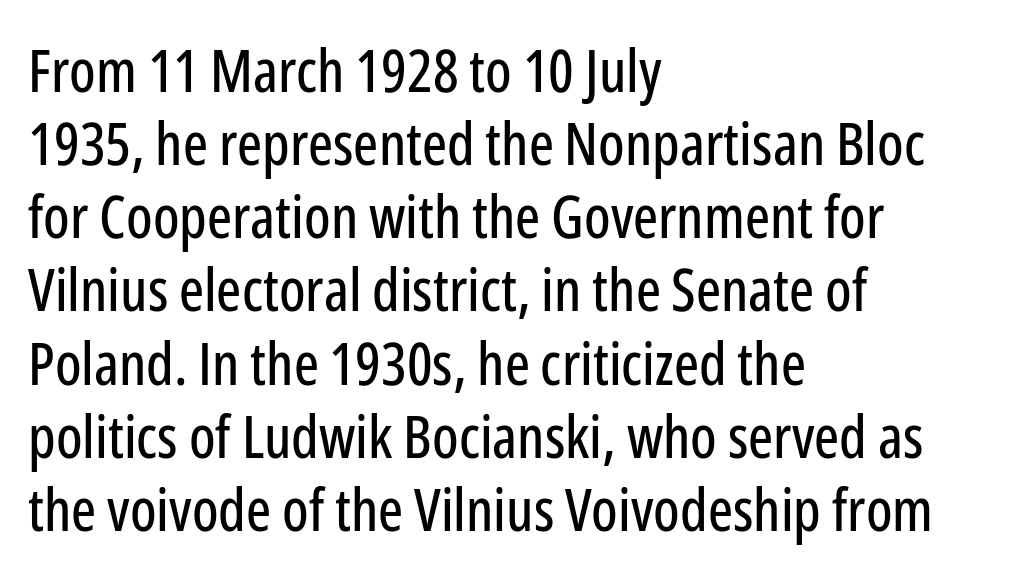
The image shows 59 px condensed sans-serif type, upright; set left-aligned, line spacing 1.24x, normal letter spacing, not underlined; low stroke contrast and a medium x-height.
